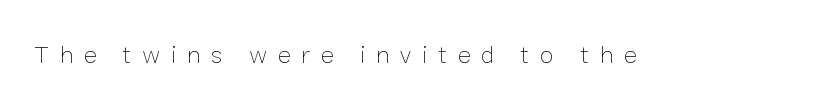
{"italic": "no", "bold": "no", "underline": "no", "letter_spacing": "wide", "letter_spacing_em": 0.42, "glyph_px": 25}
